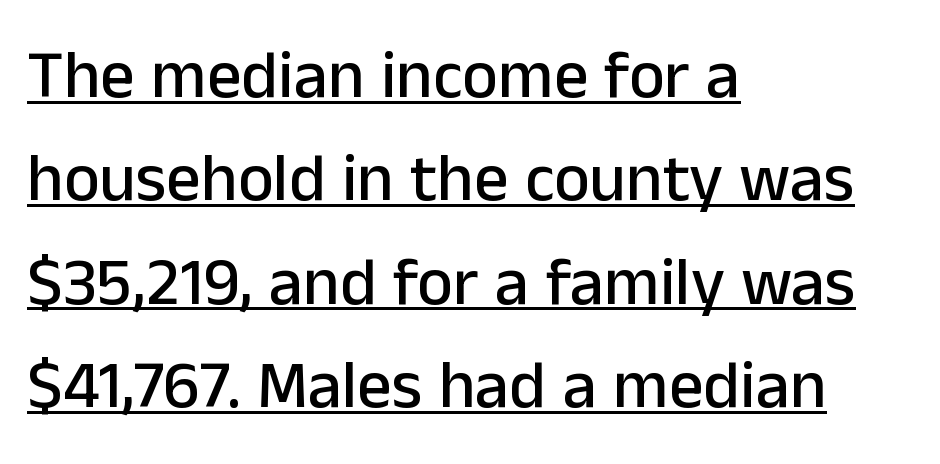
{"serif": "no", "italic": "no", "width": "normal", "stroke_contrast": "low", "x_height": "medium", "monospaced": "no", "underline": "yes", "align": "left", "line_spacing": "normal", "line_spacing_ratio": 1.52, "letter_spacing": "normal", "letter_spacing_em": 0.0, "glyph_px": 68}
